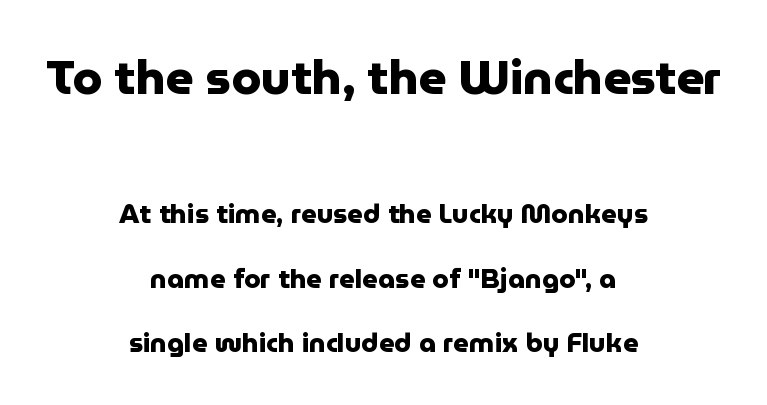
{"serif": "no", "italic": "no", "bold": "yes", "weight": "heavy", "width": "normal", "stroke_contrast": "low", "x_height": "medium", "monospaced": "no", "underline": "no", "align": "center", "line_spacing": "loose", "line_spacing_ratio": 2.39, "letter_spacing": "normal", "letter_spacing_em": 0.0, "larger_block": "first", "size_ratio": 1.78, "glyph_px": 48}
